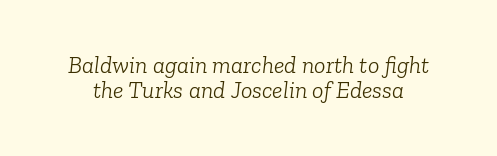
The type is set solid horizontally, with unmodified tracking. Italic? Definitely — the glyphs are oblique. The strokes carry an ordinary text weight at most. In terms of leading, this rendering errs on the cramped side. Clear beneath every line of the passage.
